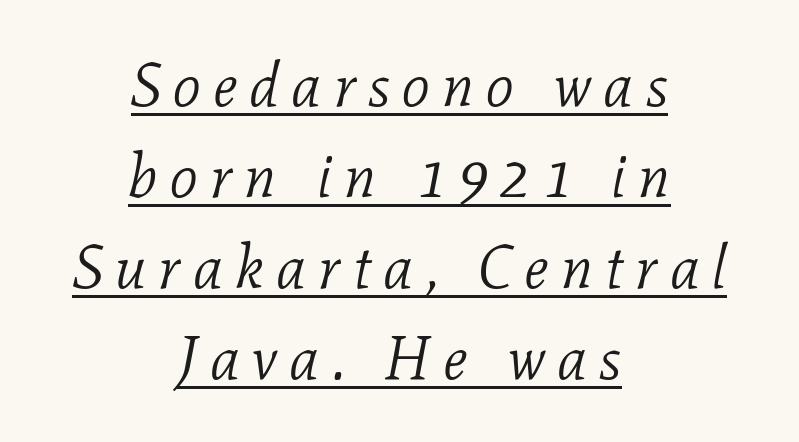
The cut favours lightness, reaching ordinary text weight at its darkest. The rendering uses natural spacing where letterforms have individual widths. The rendering uses the underline text-decoration. Line starts and ends both wander, symmetrically.
